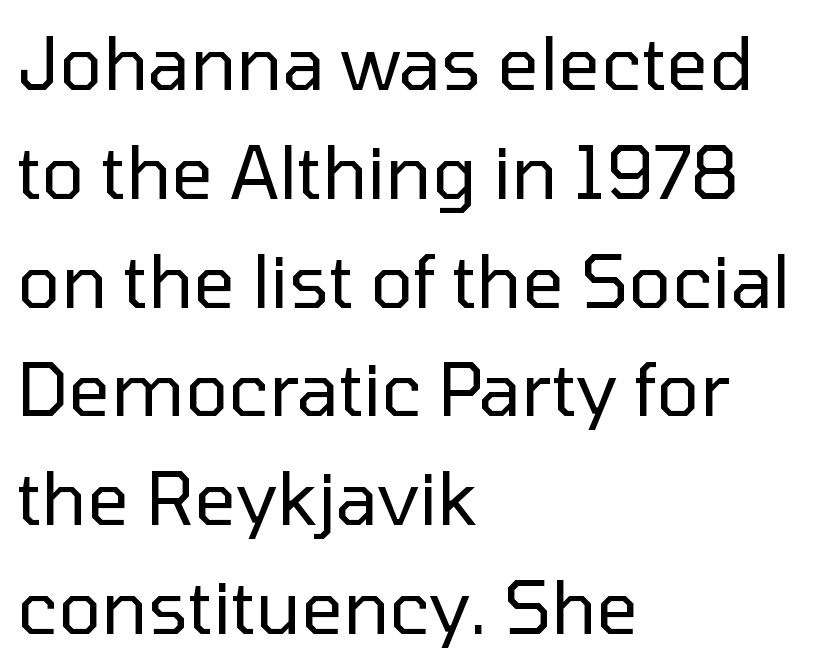
Baseline-to-baseline distance is the conventional proportion of letter height. Each letter keeps its own natural width here, so spacing adapts to shape. Do the letters lean? They stand straight. The font is comparable to plain body text, perhaps lighter. The text block is weighted toward the left margin, trailing off unevenly rightward. Each letter's strokes conclude bluntly, with no projecting serifs.
